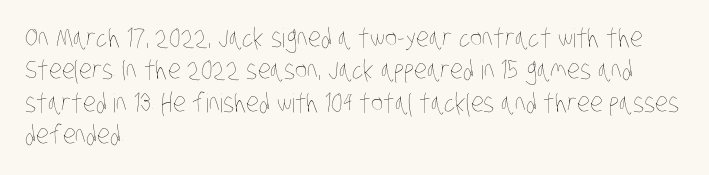
Q: Is the text bold? A: No.
Q: Is the text underlined? A: No.
Q: How is the paragraph aligned? A: Left-aligned.
Q: Is the spacing between letters normal or unusually wide? A: Normal.
Q: Is the spacing between lines tight, normal or loose? A: Normal.
